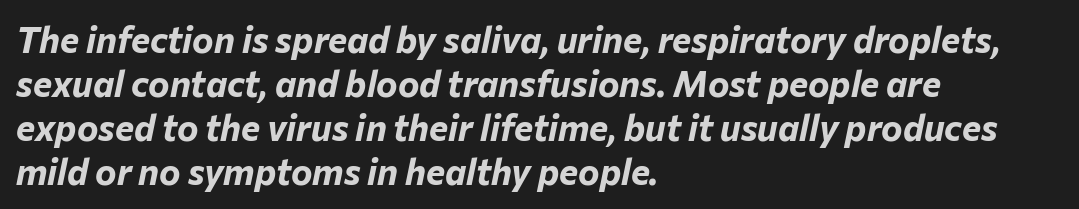
Letters rest on an invisible, unmarked baseline. When letters slant like this, we call the style italic. The passage shown is typed in a proportional face where columns would drift. No extra tracking has been applied to these lines. Heavy-handed strokes throughout: this text is bold.
